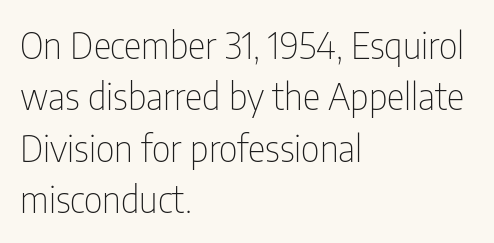
Q: Is the text bold? A: No.
Q: Is the text italic (slanted)? A: No, it is upright.
Q: Is the typeface a serif or a sans-serif typeface? A: Sans-serif.
Q: Is the text underlined? A: No.
Q: How is the paragraph aligned? A: Left-aligned.
Q: Is the spacing between letters normal or unusually wide? A: Normal.
Q: Is the spacing between lines tight, normal or loose? A: Normal.
Q: Width (condensed, normal, or wide)? A: Condensed.
Q: Stroke contrast? A: Low.
Q: x-height? A: Medium.
Q: Monospaced? A: No.
